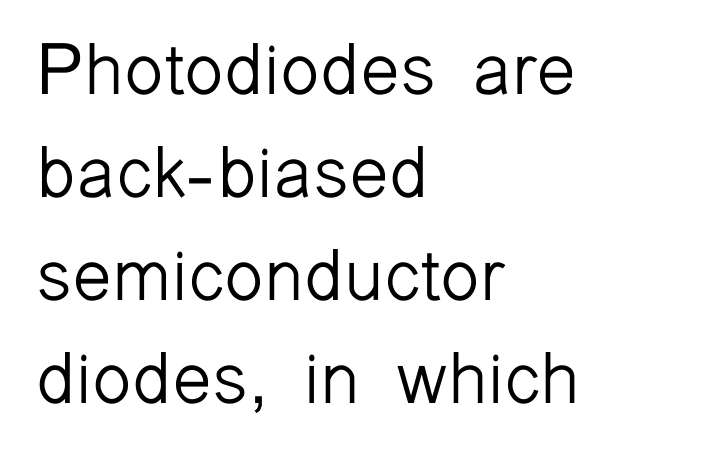
The image shows 72 px light sans-serif type, upright; set left-aligned, normal line spacing (1.43x), normal letter spacing, not underlined; low stroke contrast and a medium x-height.
